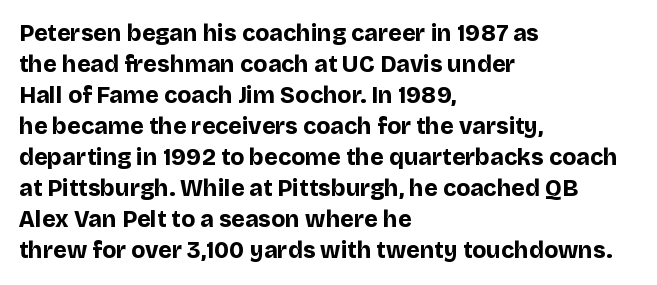
Caption: bold face, heavy strokes. Compared with typical body copy, the letter spacing here is the same. Line starts are locked; line ends wander. The axis of the letterforms is exactly vertical.
